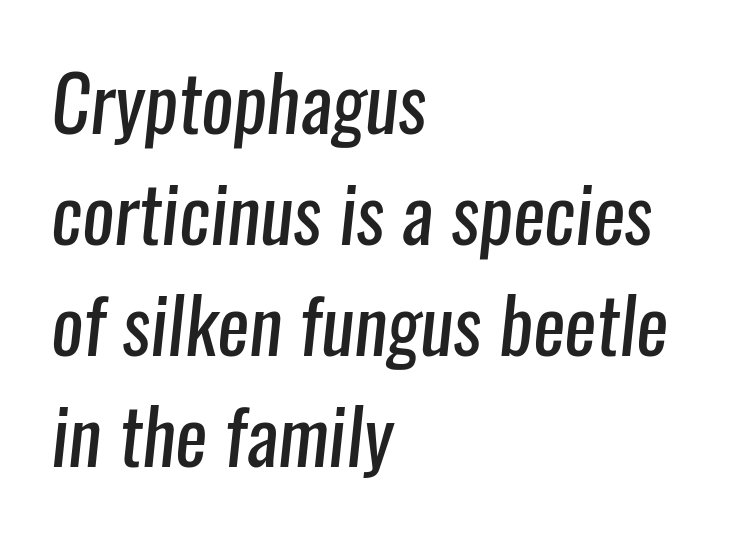
Q: Is the text bold? A: No.
Q: Is the typeface a serif or a sans-serif typeface? A: Sans-serif.
Q: Is the text underlined? A: No.
Q: How is the paragraph aligned? A: Left-aligned.
Q: Is the spacing between letters normal or unusually wide? A: Normal.
Q: Is the spacing between lines tight, normal or loose? A: Normal.
Q: Width (condensed, normal, or wide)? A: Condensed.
Q: Stroke contrast? A: Low.
Q: x-height? A: Medium.
Q: Monospaced? A: No.
